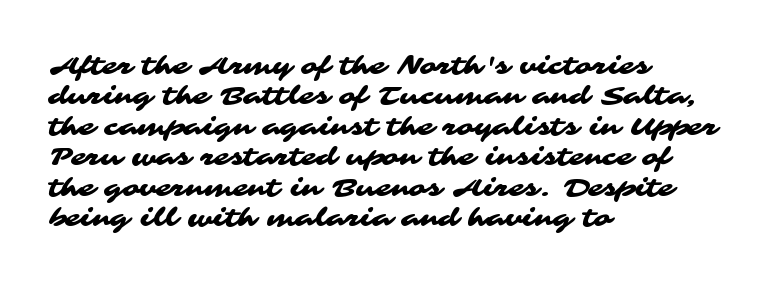
The image shows 25 px text type; set left-aligned, line spacing 1.22x, normal letter spacing, not underlined.
